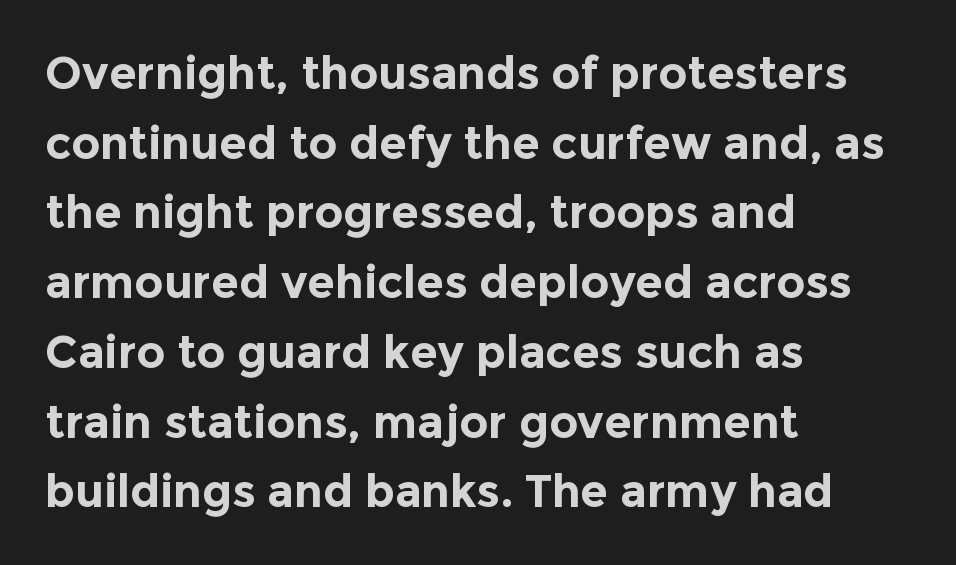
This is sans-serif lettering, the kind often seen on screens and signage. How heavy is the stroke? Heavy — this is a bold. If you measured baseline to baseline, you'd find a middling distance. The rendering keeps characters at their native spacing. Do the characters align in a grid? No, the font is proportional.
